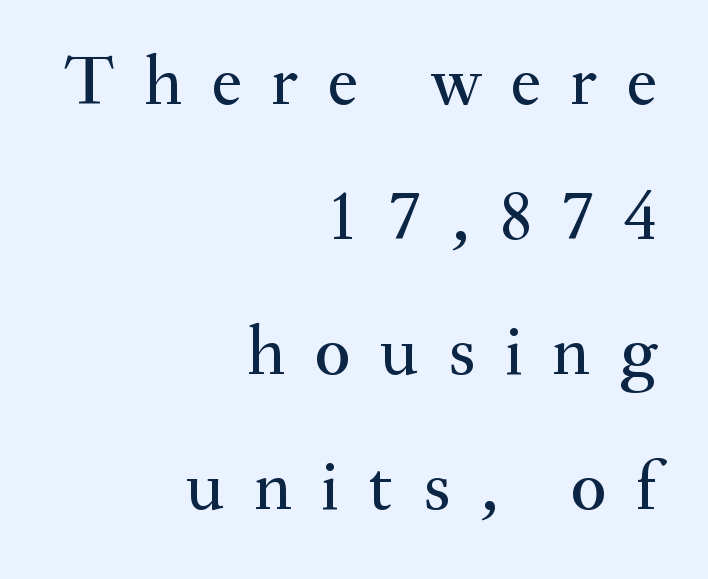
Q: Is the text italic (slanted)? A: No, it is upright.
Q: Is the typeface a serif or a sans-serif typeface? A: Serif.
Q: Is the text underlined? A: No.
Q: How is the paragraph aligned? A: Right-aligned.
Q: Is the spacing between letters normal or unusually wide? A: Unusually wide.
Q: Is the spacing between lines tight, normal or loose? A: Loose.
Q: Width (condensed, normal, or wide)? A: Normal.
Q: Stroke contrast? A: Medium.
Q: x-height? A: Small.
Q: Monospaced? A: No.
